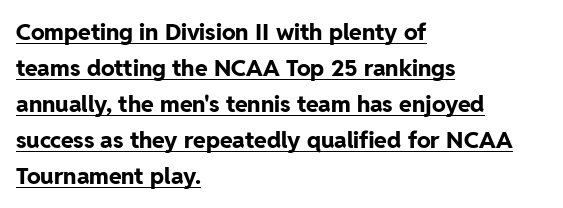
Q: Is the text bold? A: Yes.
Q: Is the text italic (slanted)? A: No, it is upright.
Q: Is the text underlined? A: Yes.
Q: How is the paragraph aligned? A: Left-aligned.
Q: Is the spacing between letters normal or unusually wide? A: Normal.
Q: Is the spacing between lines tight, normal or loose? A: Normal.
